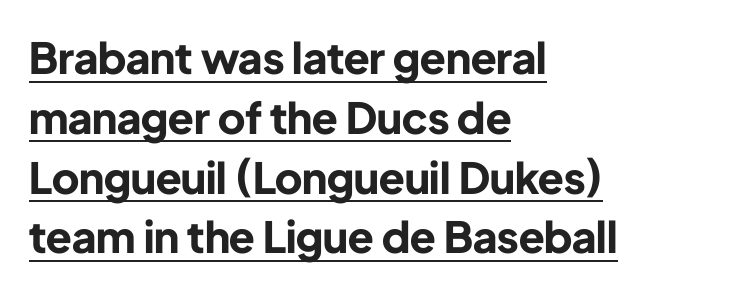
You could call the tracking neutral — neither tight nor loose. Left-aligned paragraph, ragged on the right. Caption: bold face, heavy strokes. Italic: no, the glyphs are upright roman. You could not count columns in this text — the font is proportionally spaced.
